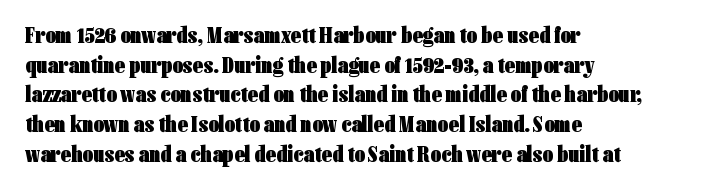
Is there any slant? The stems are plumb. Nothing unusual about the tracking: characters are spaced as the font intends. These words are printed bold, with thick strokes throughout. Evenly set lines give the paragraph a standard silhouette.
